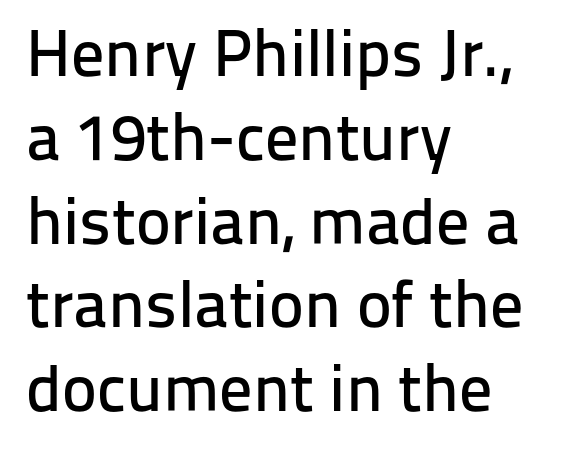
Q: Is the text italic (slanted)? A: No, it is upright.
Q: Is the typeface a serif or a sans-serif typeface? A: Sans-serif.
Q: Is the text underlined? A: No.
Q: How is the paragraph aligned? A: Left-aligned.
Q: Is the spacing between letters normal or unusually wide? A: Normal.
Q: Is the spacing between lines tight, normal or loose? A: Normal.
Q: Width (condensed, normal, or wide)? A: Normal.
Q: Stroke contrast? A: Low.
Q: x-height? A: Medium.
Q: Monospaced? A: No.
